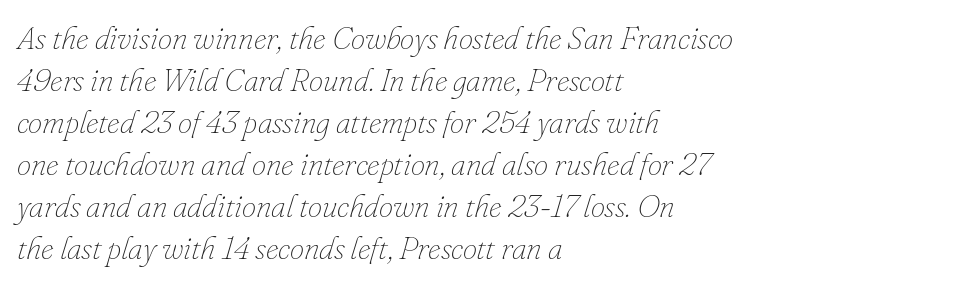
{"italic": "yes", "lean": "right", "slant_degrees": 16, "bold": "no", "weight": "thin", "width": "normal", "stroke_contrast": "low", "x_height": "small", "monospaced": "no", "underline": "no", "align": "left", "line_spacing": "normal", "line_spacing_ratio": 1.31, "letter_spacing": "normal", "letter_spacing_em": 0.0, "glyph_px": 32}
